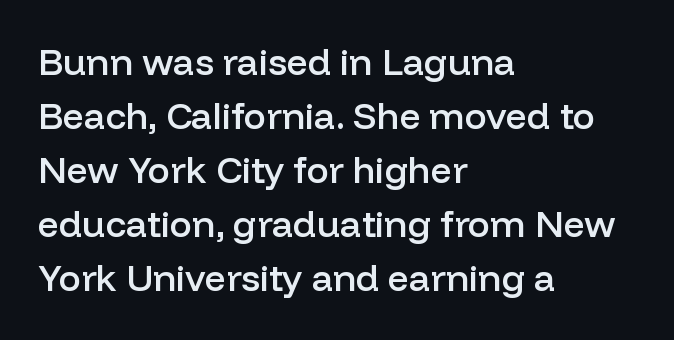
Left-aligned paragraph, ragged on the right. There is no visible air inserted between adjacent glyphs. Do the characters align in a grid? No, the font is proportional. A typesetter would mark this as roman, not italic. The glyphs in this specimen are sans serif.
